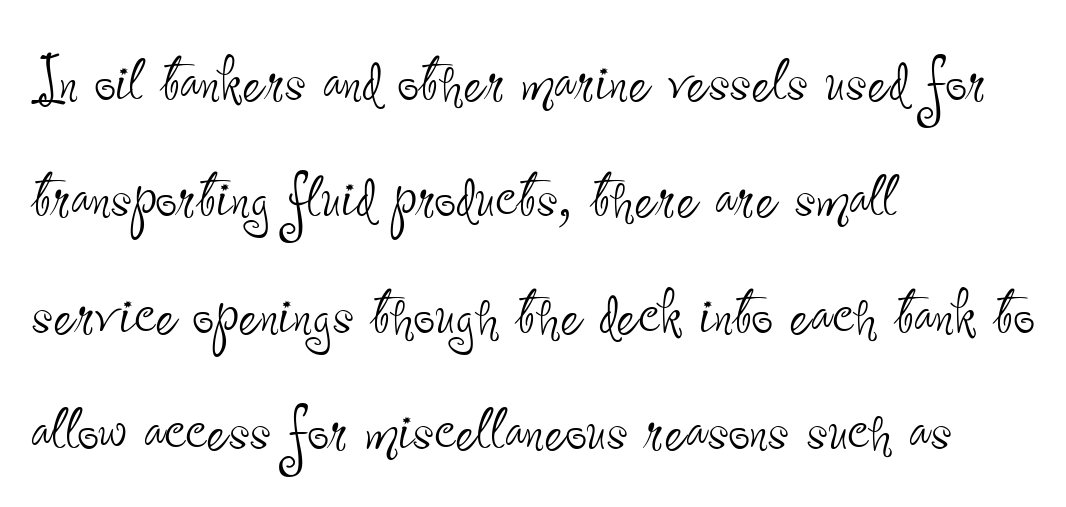
The typeface has the unassuming heft of standard copy or less. You could call the tracking neutral — neither tight nor loose. To sum up the face: it is a sans, with no serifs. Each letter keeps its own natural width here, so spacing adapts to shape.
